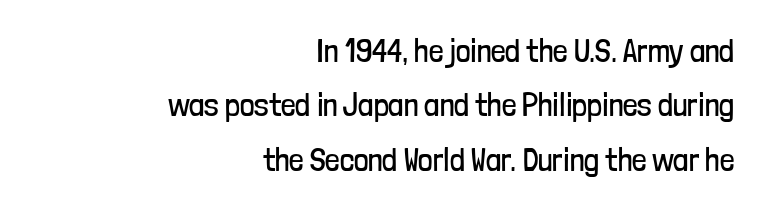
A normal amount of white space separates one row of letters from the next. The face looks like a standard text weight, possibly lighter. The line texture is even and compact thanks to regular tracking. Proportional: the letters do not fall into vertical columns. Each line ends at the same right margin while the left side varies.
